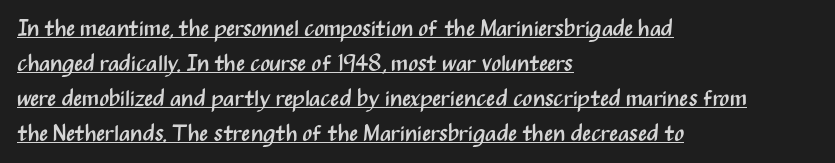
Q: Is the text bold? A: No.
Q: Is the text italic (slanted)? A: No, it is upright.
Q: Is the text underlined? A: Yes.
Q: How is the paragraph aligned? A: Left-aligned.
Q: Is the spacing between letters normal or unusually wide? A: Normal.
Q: Is the spacing between lines tight, normal or loose? A: Normal.
